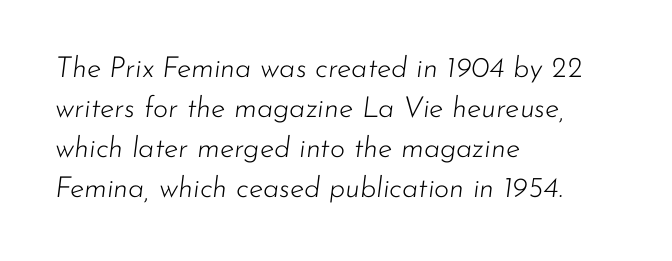
The image shows 29 px light type, italic (leaning right); set left-aligned, normal line spacing (1.38x), normal letter spacing, not underlined; low stroke contrast and a small x-height.
